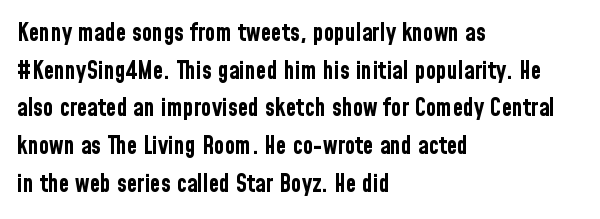
The image shows 24 px bold type, upright; set left-aligned, normal line spacing (1.57x), normal letter spacing, not underlined.
